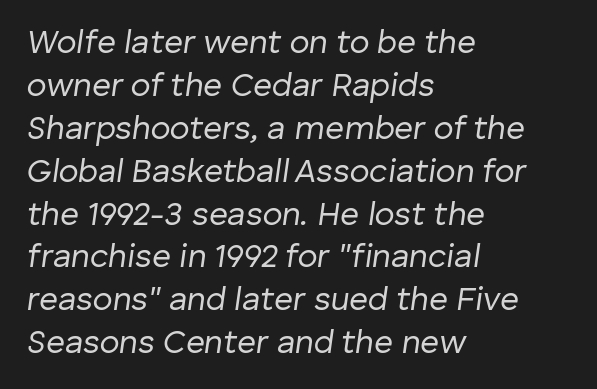
The image shows 33 px regular-weight type, italic (leaning right); set left-aligned, normal line spacing (1.3x), normal letter spacing, not underlined; low stroke contrast and a medium x-height.
